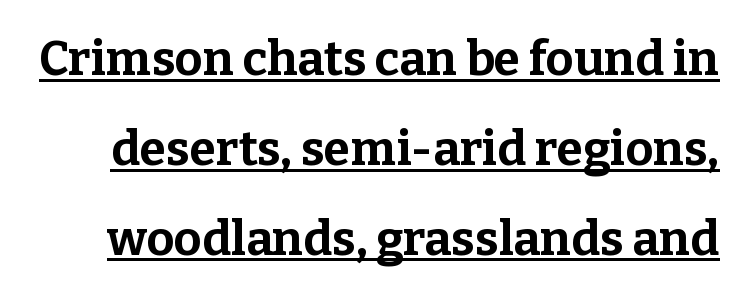
The image shows 48 px bold serif type, upright; set line spacing 1.87x, normal letter spacing, underlined; low stroke contrast and a medium x-height.
